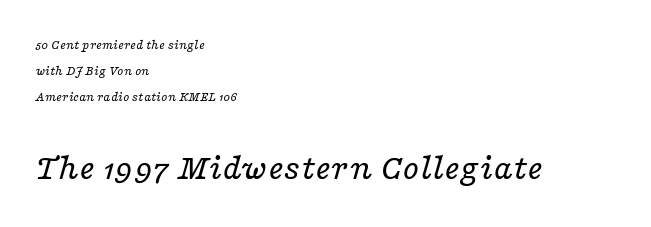
{"serif": "yes", "italic": "yes", "lean": "right", "slant_degrees": 16, "bold": "no", "weight": "regular", "width": "wide", "stroke_contrast": "low", "x_height": "medium", "monospaced": "no", "underline": "no", "align": "left", "line_spacing_ratio": 1.86, "letter_spacing": "normal", "letter_spacing_em": 0.0, "larger_block": "second", "size_ratio": 2.71, "glyph_px": 38}
